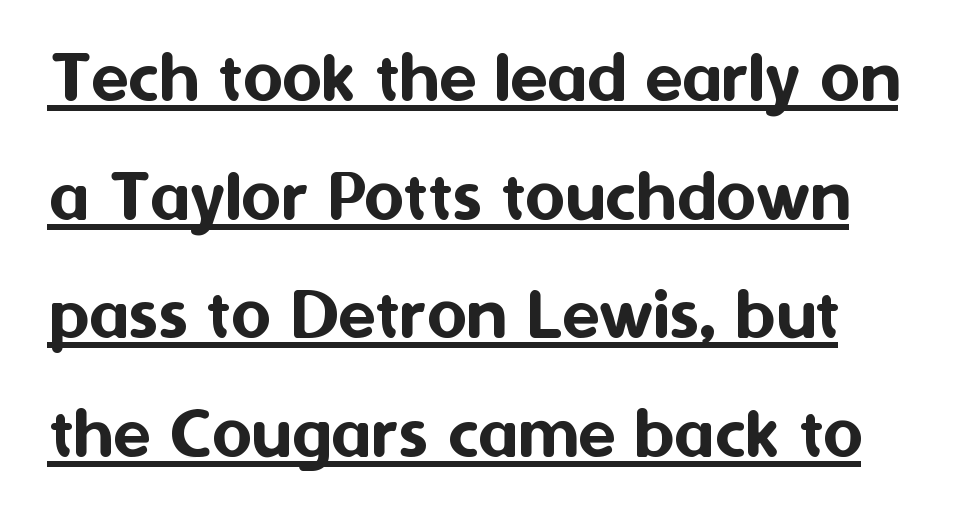
The axis of the letterforms is exactly vertical. The leading is moderate, giving the passage an even texture. Varying glyph widths throughout — classic text-font behaviour. Nope, no serifs anywhere on these letters. You could call the tracking neutral — neither tight nor loose.
